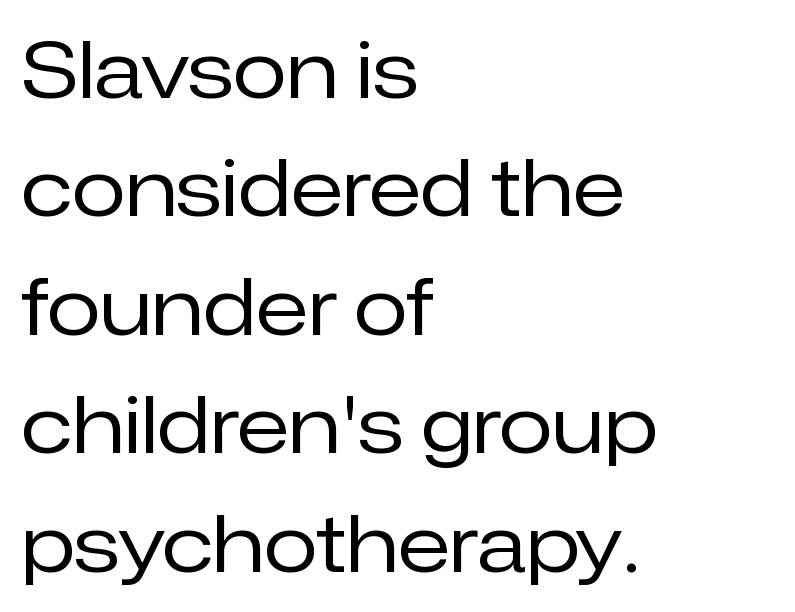
The image shows 79 px regular-weight sans-serif type, upright; set left-aligned, normal line spacing (1.5x), normal letter spacing, not underlined; low stroke contrast and a medium x-height.
